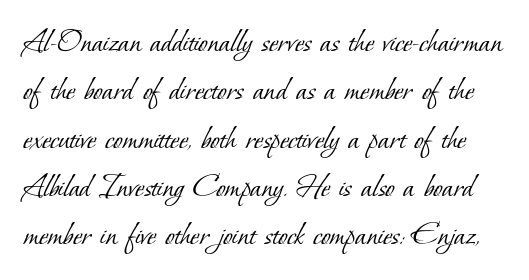
The type is set solid horizontally, with unmodified tracking. The face looks like a standard text weight, possibly lighter. No word sits above an underline. The rows are spaced the way most documents space them.
